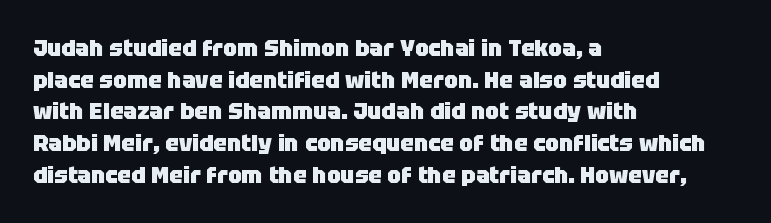
The image shows 23 px bold type, upright; set left-aligned, normal line spacing (1.38x), normal letter spacing, not underlined.
